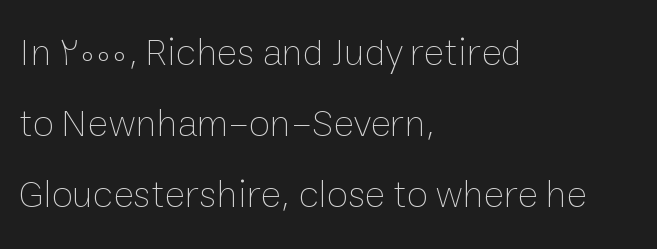
Do the characters align in a grid? No, the font is proportional. Bold? No — there's no thickening of the strokes. Every character sits straight up, as roman type does. A bare baseline throughout the passage. The type is set solid horizontally, with unmodified tracking. The typesetter chose a ragged-right arrangement here.
